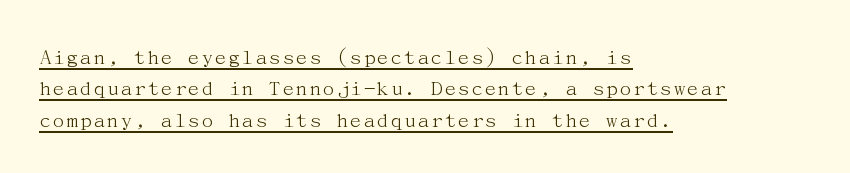
The image shows 23 px text type, upright; set left-aligned, normal line spacing (1.36x), normal letter spacing, underlined.
